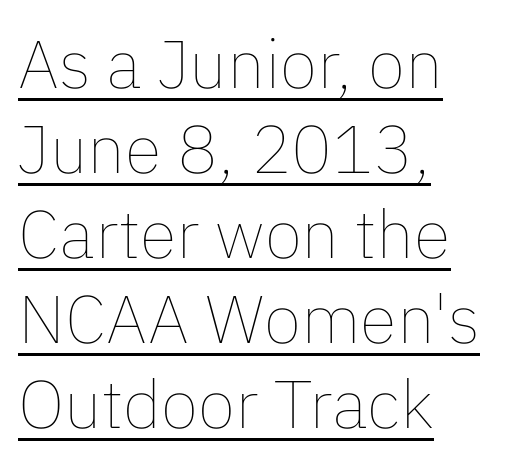
{"italic": "no", "bold": "no", "weight": "thin", "width": "normal", "stroke_contrast": "low", "x_height": "medium", "monospaced": "no", "underline": "yes", "align": "left", "line_spacing": "normal", "line_spacing_ratio": 1.25, "letter_spacing": "normal", "letter_spacing_em": 0.0, "glyph_px": 68}
